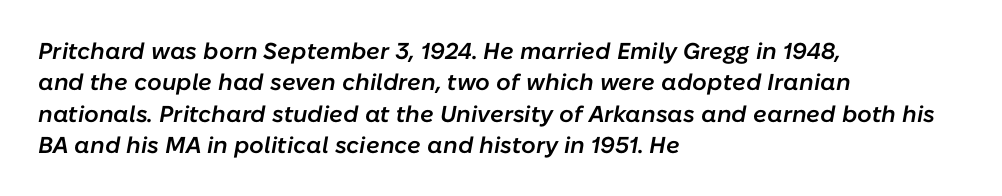
The image shows 23 px text type, italic (leaning right); set left-aligned, normal line spacing (1.36x), normal letter spacing, not underlined.
